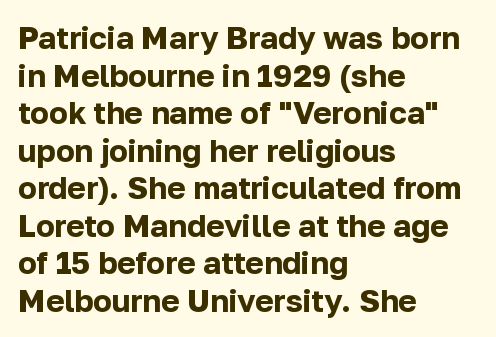
{"serif": "no", "italic": "no", "bold": "yes", "weight": "bold", "width": "normal", "stroke_contrast": "low", "x_height": "medium", "monospaced": "no", "underline": "no", "align": "left", "line_spacing_ratio": 1.21, "letter_spacing": "normal", "letter_spacing_em": 0.0, "glyph_px": 31}
